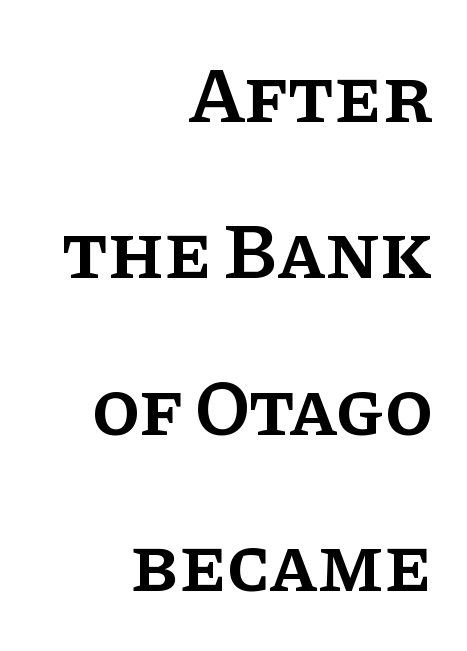
The image shows 79 px semibold serif type, upright; set right-aligned, loose line spacing (1.98x), normal letter spacing, not underlined; low stroke contrast and a large x-height.
